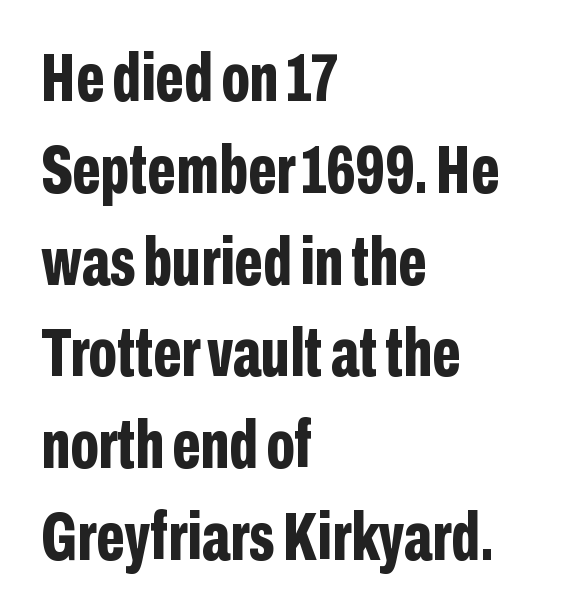
Note: no serifs on the glyphs. Ordinary non-slanted type is in use. Casual observation: everything's shoved over to the left. This rendering features lettering with no underline. You could not count columns in this text — the font is proportionally spaced. Summary of weight: heavy, a full bold.
